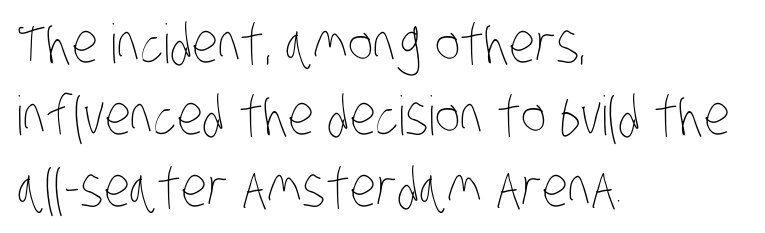
{"bold": "no", "weight": "thin", "width": "condensed", "stroke_contrast": "low", "x_height": "large", "monospaced": "no", "underline": "no", "align": "left", "line_spacing": "normal", "line_spacing_ratio": 1.33, "letter_spacing": "normal", "letter_spacing_em": 0.0, "glyph_px": 54}
